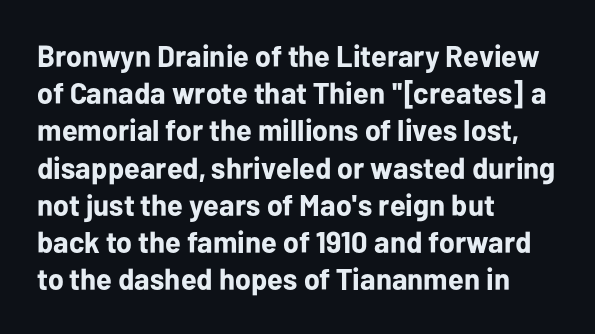
Q: Is the text bold? A: Yes.
Q: Is the text italic (slanted)? A: No, it is upright.
Q: Is the typeface a serif or a sans-serif typeface? A: Sans-serif.
Q: Is the text underlined? A: No.
Q: How is the paragraph aligned? A: Left-aligned.
Q: Is the spacing between letters normal or unusually wide? A: Normal.
Q: Width (condensed, normal, or wide)? A: Normal.
Q: Stroke contrast? A: Low.
Q: x-height? A: Medium.
Q: Monospaced? A: No.
